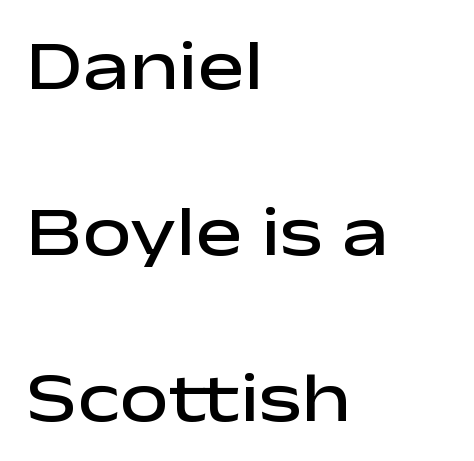
The letters advance in unequal steps, a hallmark of proportional type. The tracking reads as untouched default to a designer's eye. These lines were composed using upright roman letters. Line starts are locked; line ends wander.
